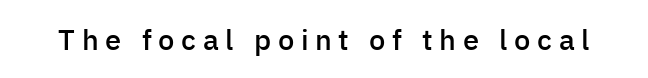
The image shows 29 px semibold sans-serif type, upright; set unusually wide letter spacing (+0.23 em), not underlined; low stroke contrast and a medium x-height.
